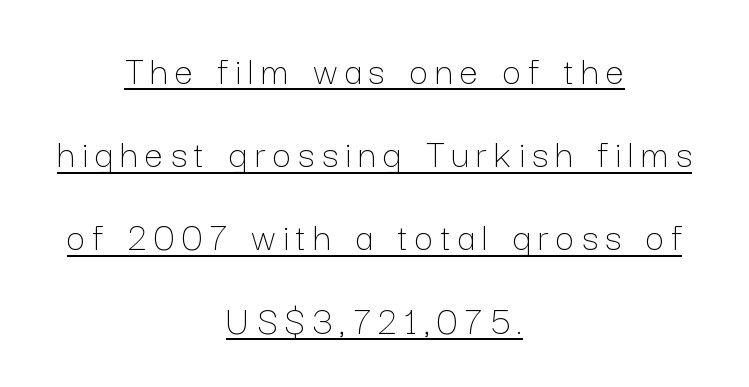
{"italic": "no", "bold": "no", "weight": "thin", "width": "normal", "stroke_contrast": "low", "x_height": "medium", "monospaced": "no", "underline": "yes", "align": "center", "line_spacing": "loose", "line_spacing_ratio": 2.03, "glyph_px": 41}
